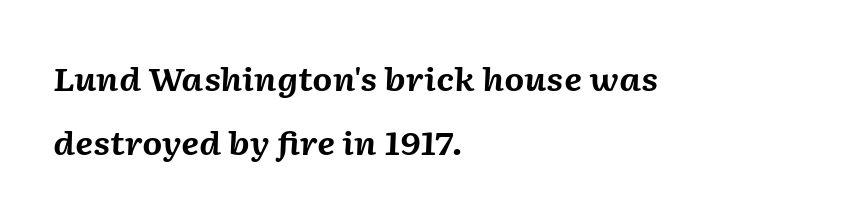
Q: Is the text bold? A: Yes.
Q: Is the text italic (slanted)? A: Yes, it leans right by about 2 degrees.
Q: Is the text underlined? A: No.
Q: How is the paragraph aligned? A: Left-aligned.
Q: Is the spacing between letters normal or unusually wide? A: Normal.
Q: Is the spacing between lines tight, normal or loose? A: Loose.
Q: Width (condensed, normal, or wide)? A: Normal.
Q: Stroke contrast? A: Medium.
Q: x-height? A: Medium.
Q: Monospaced? A: No.
